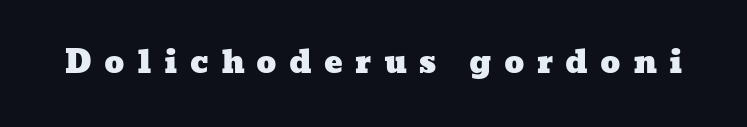
Between one letter and the next there's a generous, obvious gap. You could not count columns in this text — the font is proportionally spaced. Check the space under the baseline: it is left empty.
